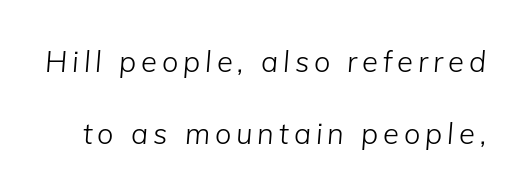
The image shows 29 px light type, italic (leaning right); set loose line spacing (2.48x), not underlined; low stroke contrast and a medium x-height.
